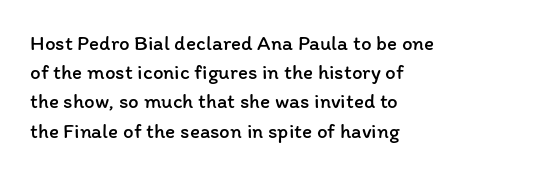
Q: Is the text bold? A: No.
Q: Is the text italic (slanted)? A: No, it is upright.
Q: Is the text underlined? A: No.
Q: How is the paragraph aligned? A: Left-aligned.
Q: Is the spacing between letters normal or unusually wide? A: Normal.
Q: Is the spacing between lines tight, normal or loose? A: Normal.
